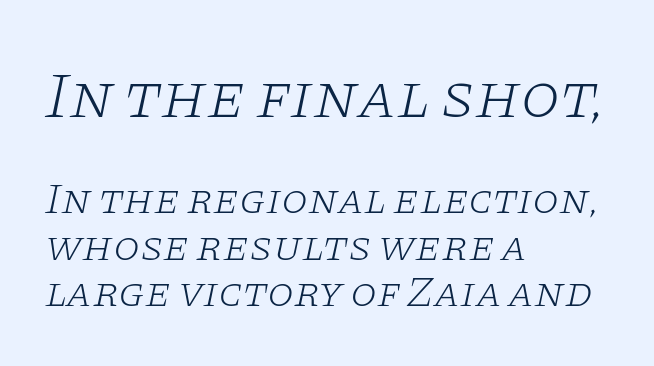
{"serif": "yes", "italic": "yes", "lean": "right", "slant_degrees": 11, "bold": "no", "weight": "light", "width": "wide", "stroke_contrast": "low", "x_height": "large", "monospaced": "no", "underline": "no", "align": "left", "line_spacing": "tight", "line_spacing_ratio": 1.08, "letter_spacing": "normal", "letter_spacing_em": 0.0, "larger_block": "first", "size_ratio": 1.49, "glyph_px": 64}
